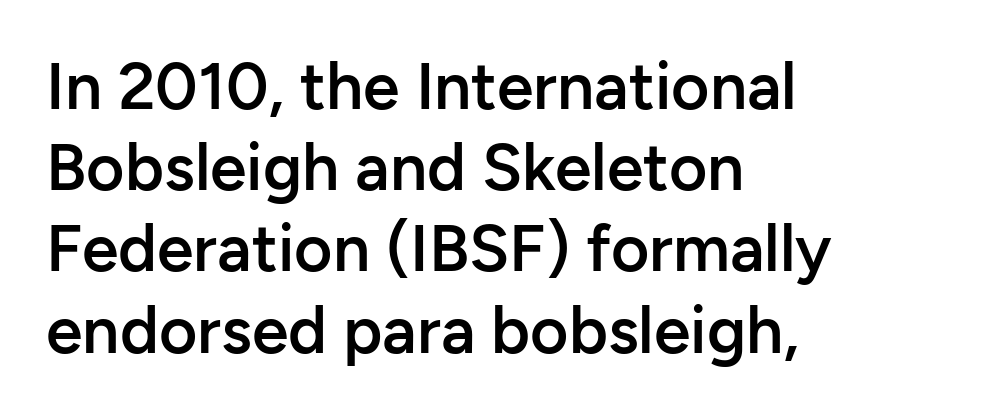
The passage shown is typed in a proportional face where columns would drift. The paragraph has a hard left edge and a soft right edge. Each word holds together tightly as a unit, with standard inter-letter gaps. This sample uses an upright cut, with every glyph sitting square on the baseline. Classification — sans serif. Unmarked baselines from the first word to the last.
